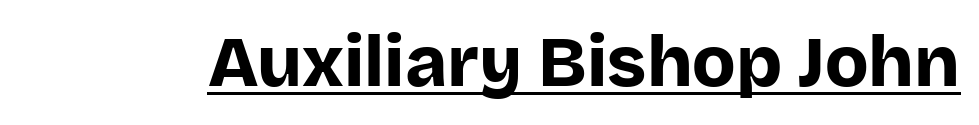
A typographer would call this underscored text. The tracking reads as untouched default to a designer's eye. Look at the bottom of the vertical strokes: they stop flat, with no serifs. Think of a printed novel: that variable character pitch is what you see here.
